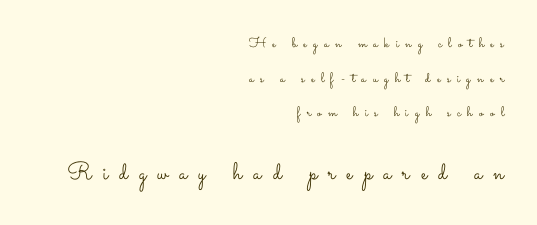
The image shows 24 px text type; set right-aligned, loose line spacing (2.47x), unusually wide letter spacing (+0.46 em), not underlined; the second (bottom) block is 1.71x larger.
